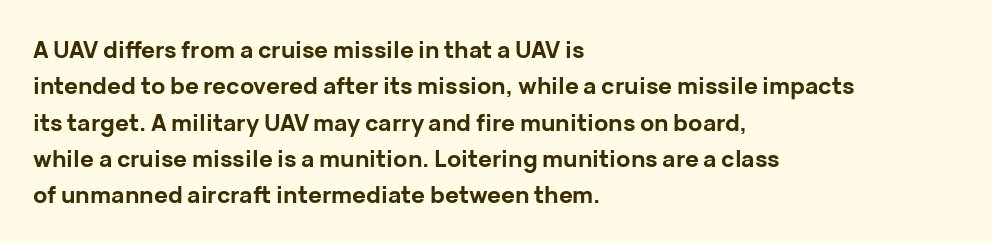
{"italic": "no", "bold": "yes", "underline": "no", "align": "left", "line_spacing": "normal", "line_spacing_ratio": 1.58, "letter_spacing": "normal", "letter_spacing_em": 0.0, "glyph_px": 23}
